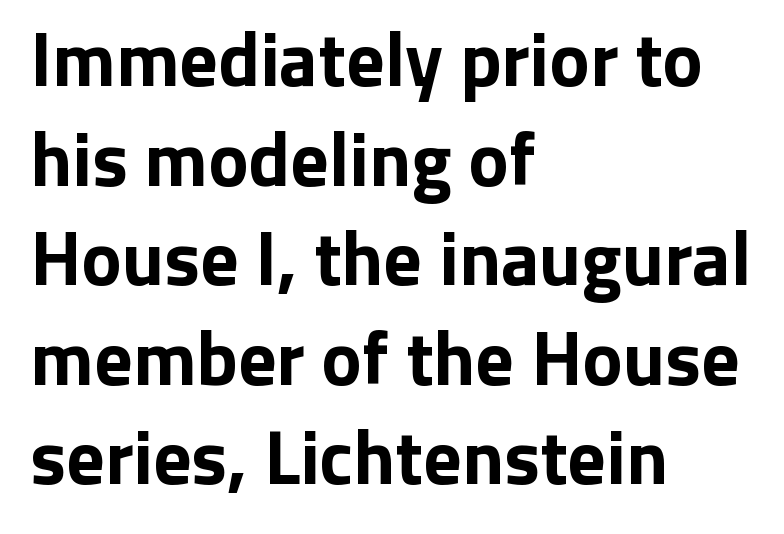
The image shows 76 px bold sans-serif type, upright; set left-aligned, normal line spacing (1.31x), normal letter spacing, not underlined; low stroke contrast and a medium x-height.
